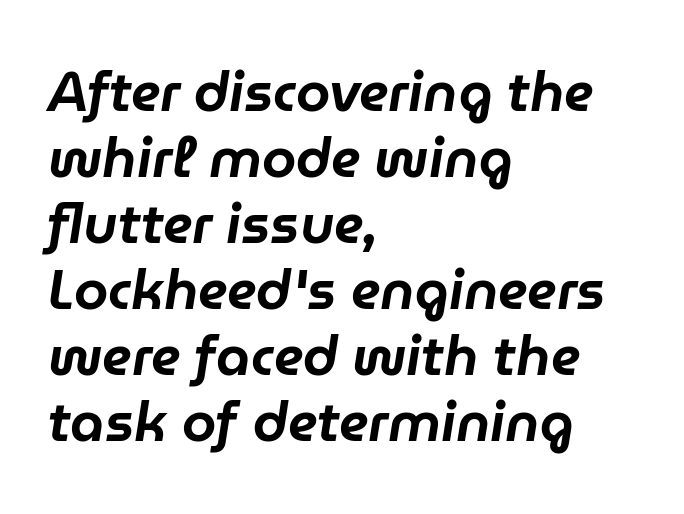
The image shows 55 px text type, italic (leaning right); set left-aligned, line spacing 1.2x, normal letter spacing, not underlined; low stroke contrast and a medium x-height.
